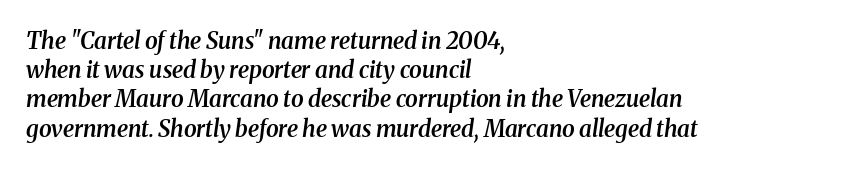
{"italic": "yes", "lean": "right", "slant_degrees": 8, "bold": "semi", "underline": "no", "align": "left", "line_spacing": "normal", "line_spacing_ratio": 1.27, "letter_spacing": "normal", "letter_spacing_em": 0.0, "glyph_px": 23}
